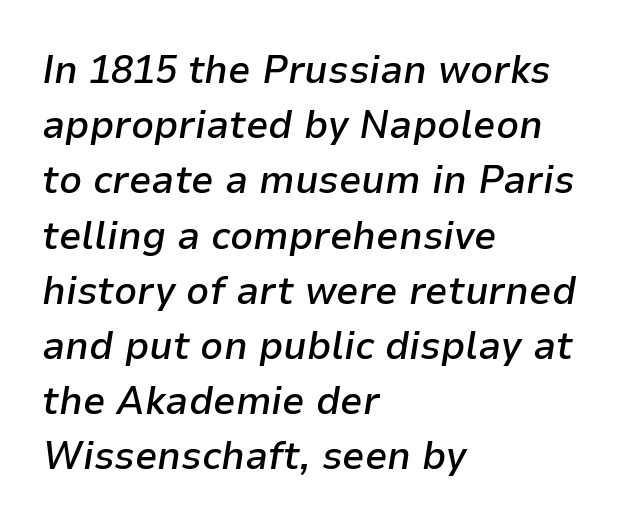
Q: Is the text bold? A: Semi-bold.
Q: Is the text italic (slanted)? A: Yes, it leans right by about 9 degrees.
Q: Is the text underlined? A: No.
Q: How is the paragraph aligned? A: Left-aligned.
Q: Is the spacing between letters normal or unusually wide? A: Normal.
Q: Is the spacing between lines tight, normal or loose? A: Normal.
Q: Width (condensed, normal, or wide)? A: Normal.
Q: Stroke contrast? A: Low.
Q: x-height? A: Medium.
Q: Monospaced? A: No.
